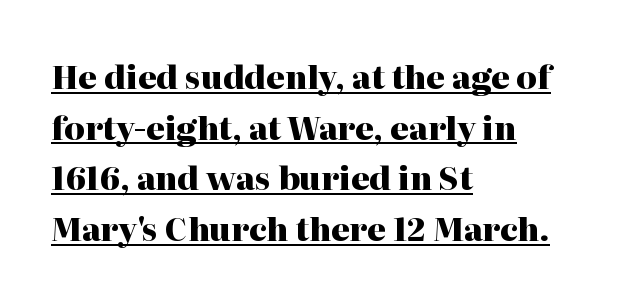
The designer went with a serif here, giving each stem small feet. Varying glyph widths throughout — classic text-font behaviour. What's the leading like? Ordinary, nothing unusual. One-word summary of the alignment: left. The string is rendered with underlining switched on. The font is running at its bold setting.
